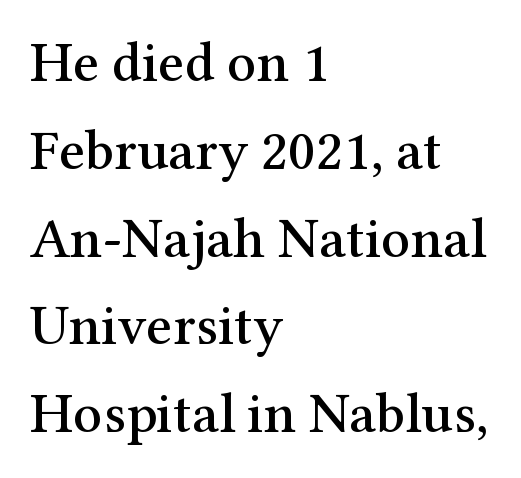
The image shows 57 px serif type, upright; set left-aligned, normal line spacing (1.54x), normal letter spacing, not underlined; medium stroke contrast and a medium x-height.
